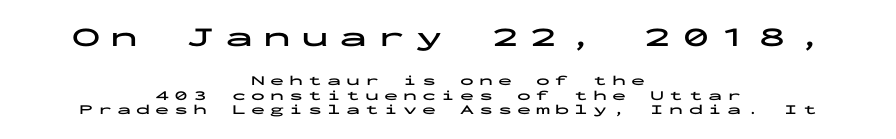
{"serif": "no", "italic": "no", "bold": "yes", "weight": "bold", "width": "wide", "stroke_contrast": "low", "x_height": "medium", "monospaced": "yes", "underline": "no", "align": "center", "line_spacing": "tight", "line_spacing_ratio": 1.03, "letter_spacing": "wide", "letter_spacing_em": 0.36, "larger_block": "first", "size_ratio": 2.0, "glyph_px": 28}
